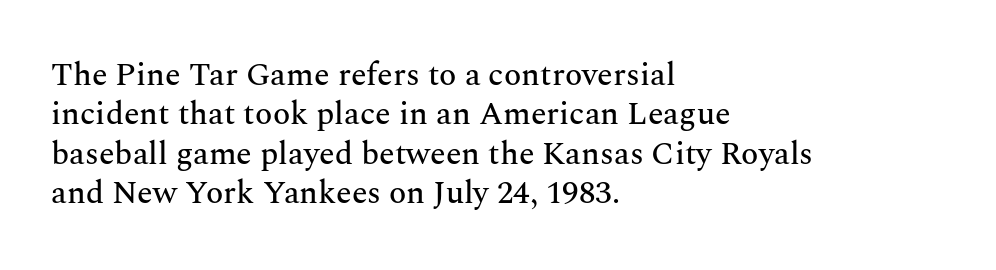
{"serif": "yes", "italic": "no", "width": "normal", "stroke_contrast": "medium", "x_height": "medium", "monospaced": "no", "underline": "no", "align": "left", "line_spacing_ratio": 1.23, "letter_spacing": "normal", "letter_spacing_em": 0.0, "glyph_px": 32}
